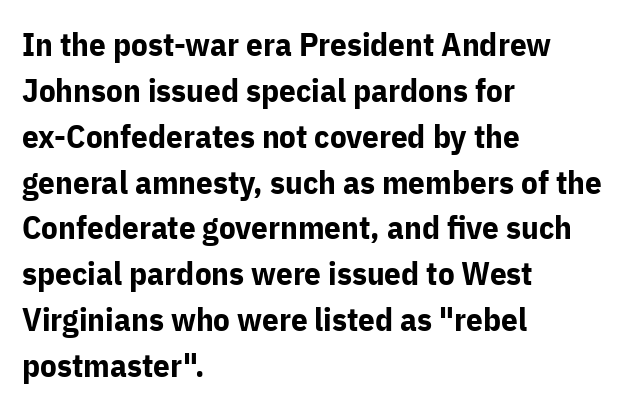
Q: Is the text bold? A: Yes.
Q: Is the text italic (slanted)? A: No, it is upright.
Q: Is the typeface a serif or a sans-serif typeface? A: Sans-serif.
Q: Is the text underlined? A: No.
Q: How is the paragraph aligned? A: Left-aligned.
Q: Is the spacing between letters normal or unusually wide? A: Normal.
Q: Is the spacing between lines tight, normal or loose? A: Normal.
Q: Width (condensed, normal, or wide)? A: Normal.
Q: Stroke contrast? A: Low.
Q: x-height? A: Medium.
Q: Monospaced? A: No.
